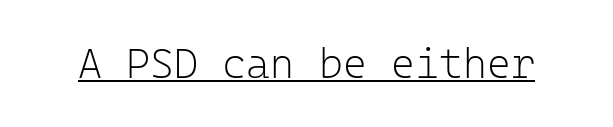
Somebody hit Ctrl+U on this one — the words are underlined. Monospaced: the letters line up in strict vertical columns. Posture: straight, roman, zero tilt. Summary of weight: not heavy and not bold. Observe the ordinary spacing: letters are neighbours, not strangers.
